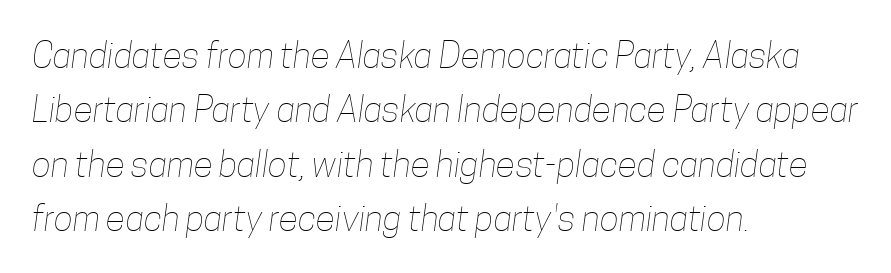
Q: Is the text bold? A: No.
Q: Is the text underlined? A: No.
Q: How is the paragraph aligned? A: Left-aligned.
Q: Is the spacing between letters normal or unusually wide? A: Normal.
Q: Is the spacing between lines tight, normal or loose? A: Normal.
Q: Width (condensed, normal, or wide)? A: Condensed.
Q: Stroke contrast? A: Low.
Q: x-height? A: Medium.
Q: Monospaced? A: No.
